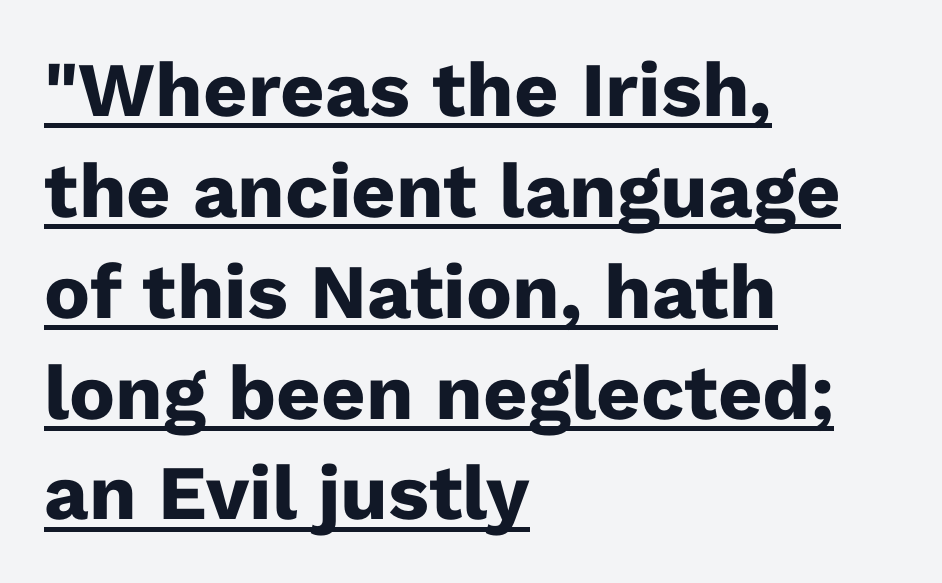
Q: Is the text bold? A: Yes.
Q: Is the text italic (slanted)? A: No, it is upright.
Q: Is the typeface a serif or a sans-serif typeface? A: Sans-serif.
Q: Is the text underlined? A: Yes.
Q: How is the paragraph aligned? A: Left-aligned.
Q: Is the spacing between letters normal or unusually wide? A: Normal.
Q: Is the spacing between lines tight, normal or loose? A: Normal.
Q: Width (condensed, normal, or wide)? A: Normal.
Q: Stroke contrast? A: Low.
Q: x-height? A: Medium.
Q: Monospaced? A: No.
